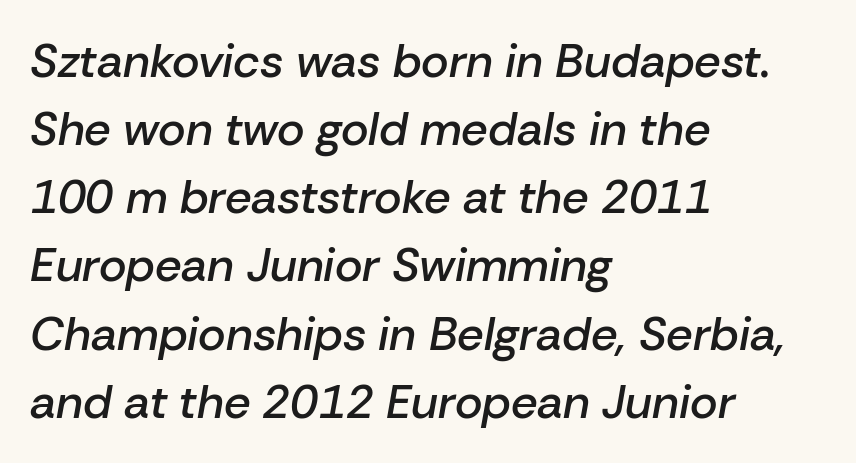
{"italic": "yes", "lean": "right", "slant_degrees": 10, "bold": "semi", "weight": "semibold", "width": "normal", "stroke_contrast": "low", "x_height": "medium", "monospaced": "no", "underline": "no", "align": "left", "line_spacing": "normal", "line_spacing_ratio": 1.45, "letter_spacing": "normal", "letter_spacing_em": 0.0, "glyph_px": 47}
